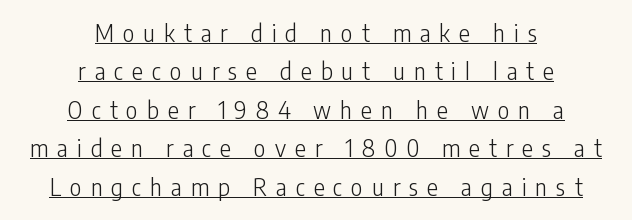
Leading matches the norm, producing a regular column. Unlike italic type, these characters show no tilt at all. Somebody hit Ctrl+U on this one — the words are underlined. Think standard paragraph weight, or any step lighter than that.
